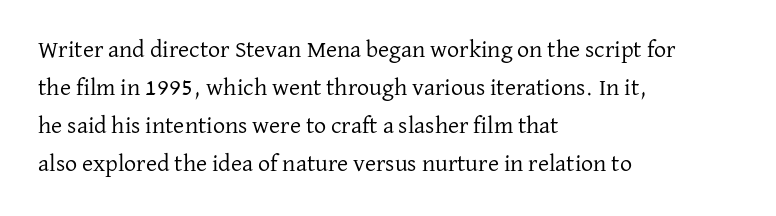
The image shows 24 px text type, upright; set left-aligned, normal line spacing (1.59x), normal letter spacing, not underlined.
